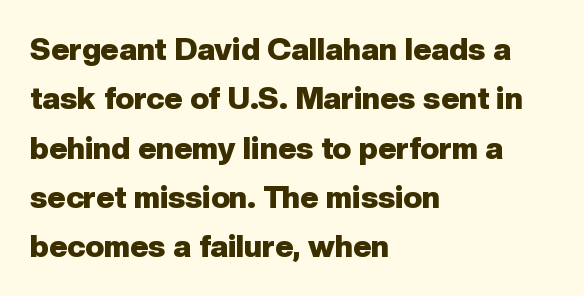
In terms of letterform style, serifs are entirely absent. Has an underline been added? It has not. Plenty of ink on the page — the face is bold. Here the designer chose a conventional face with non-uniform glyph widths. The gaps between neighbouring characters are ordinary and unremarkable.
